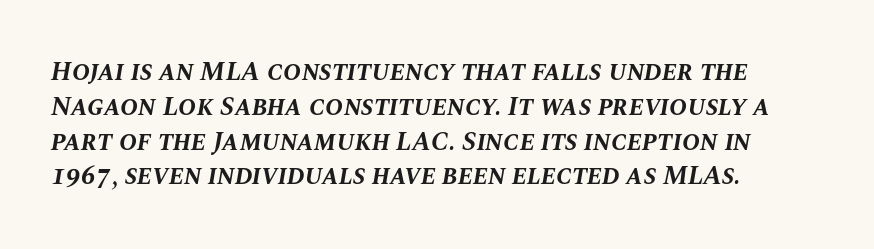
The image shows 27 px bold type, italic (leaning right); set left-aligned, normal line spacing (1.29x), normal letter spacing, not underlined.
